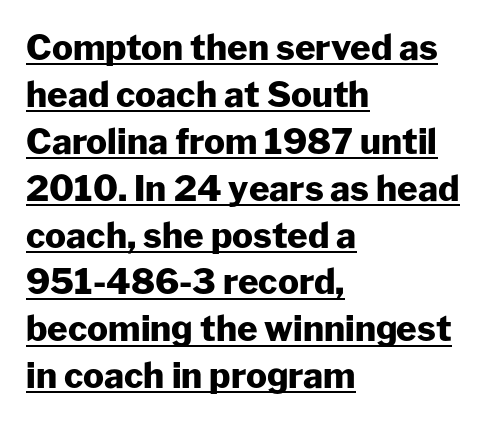
The words here are underlined. The block of text has a typical density, with ordinary space between rows. Does the type have serifs? No, each stem ends abruptly. Line starts are locked; line ends wander. Think of a printed novel: that variable character pitch is what you see here. It's the straight-up-and-down kind of type.
